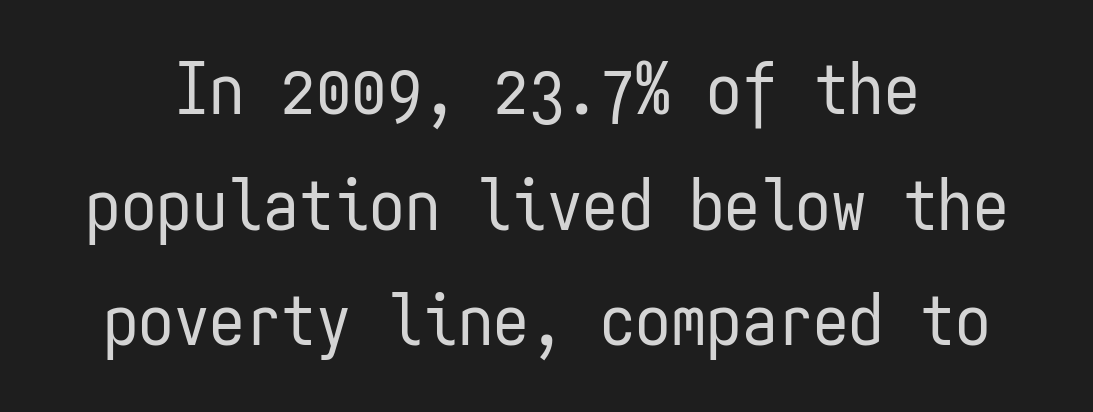
{"serif": "no", "italic": "no", "bold": "no", "weight": "regular", "width": "condensed", "stroke_contrast": "low", "x_height": "medium", "monospaced": "yes", "underline": "no", "line_spacing": "normal", "line_spacing_ratio": 1.63, "letter_spacing": "normal", "letter_spacing_em": 0.0, "glyph_px": 71}
